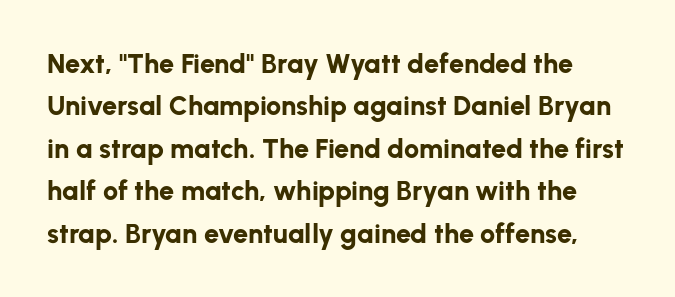
The image shows 27 px bold type, upright; set normal line spacing (1.57x), normal letter spacing, not underlined.
